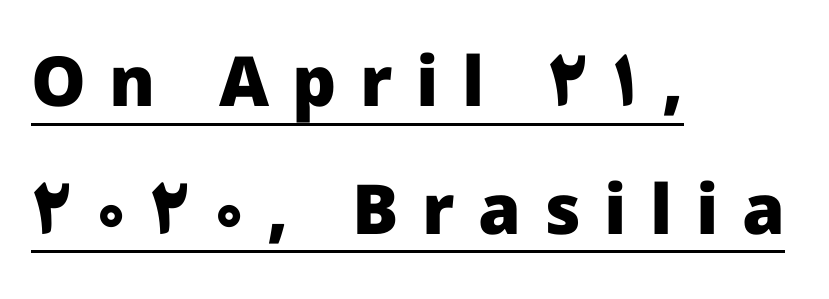
Q: Is the text bold? A: Yes.
Q: Is the text italic (slanted)? A: No, it is upright.
Q: Is the typeface a serif or a sans-serif typeface? A: Sans-serif.
Q: Is the text underlined? A: Yes.
Q: How is the paragraph aligned? A: Left-aligned.
Q: Is the spacing between letters normal or unusually wide? A: Unusually wide.
Q: Width (condensed, normal, or wide)? A: Normal.
Q: Stroke contrast? A: Low.
Q: x-height? A: Medium.
Q: Monospaced? A: No.
